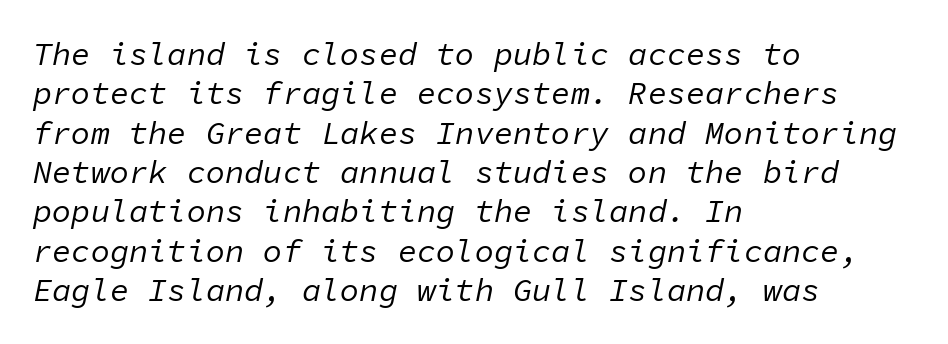
Every row of glyphs begins at an identical x-position on the left. Honestly, there is no underline to notice here at all. You could count columns in this text — the font is strictly monospaced. The line texture is even and compact thanks to regular tracking. The face used here has a pronounced slope to its letters.
